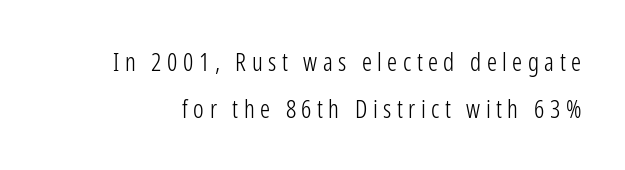
The image shows 25 px text type, upright; set line spacing 1.88x, unusually wide letter spacing (+0.22 em), not underlined.
